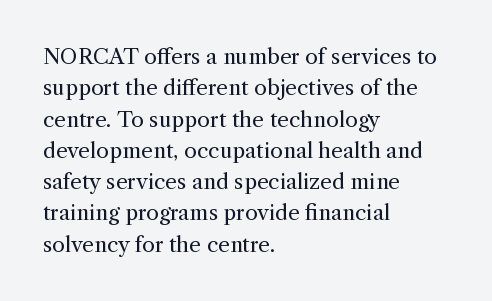
Q: Is the text bold? A: No.
Q: Is the text italic (slanted)? A: No, it is upright.
Q: Is the text underlined? A: No.
Q: How is the paragraph aligned? A: Left-aligned.
Q: Is the spacing between letters normal or unusually wide? A: Normal.
Q: Is the spacing between lines tight, normal or loose? A: Normal.
